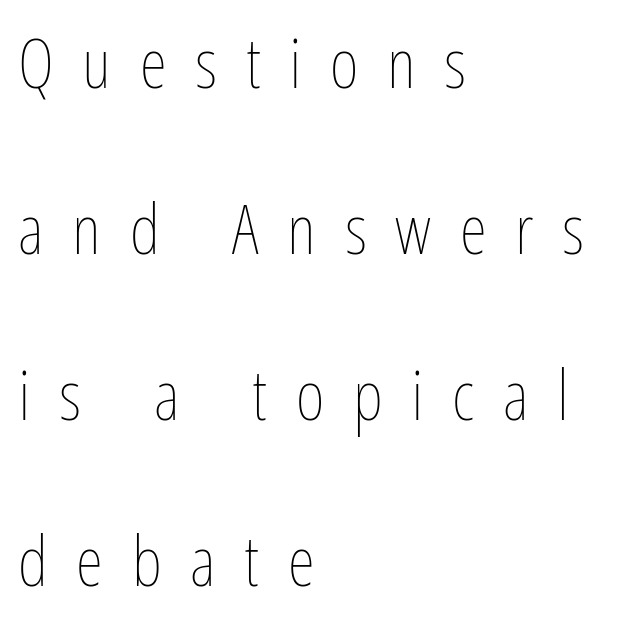
{"italic": "no", "bold": "no", "weight": "thin", "width": "condensed", "stroke_contrast": "low", "x_height": "medium", "monospaced": "no", "underline": "no", "align": "left", "line_spacing": "loose", "line_spacing_ratio": 2.37, "letter_spacing": "wide", "letter_spacing_em": 0.41, "glyph_px": 70}
